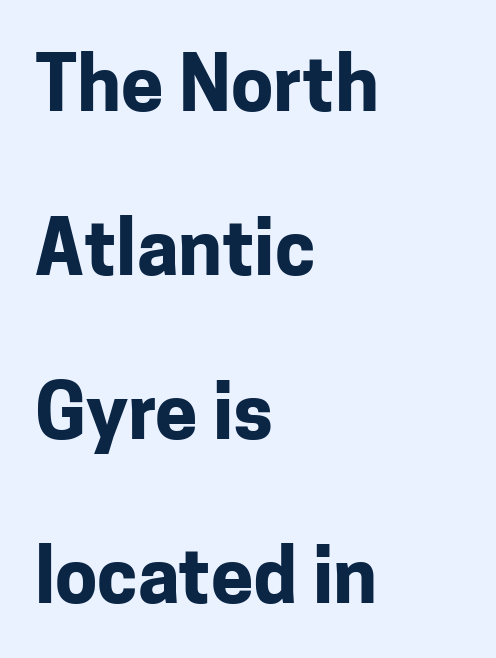
{"serif": "no", "italic": "no", "bold": "yes", "weight": "bold", "width": "normal", "stroke_contrast": "low", "x_height": "medium", "monospaced": "no", "underline": "no", "align": "left", "line_spacing": "loose", "line_spacing_ratio": 2.16, "letter_spacing": "normal", "letter_spacing_em": 0.0, "glyph_px": 76}
